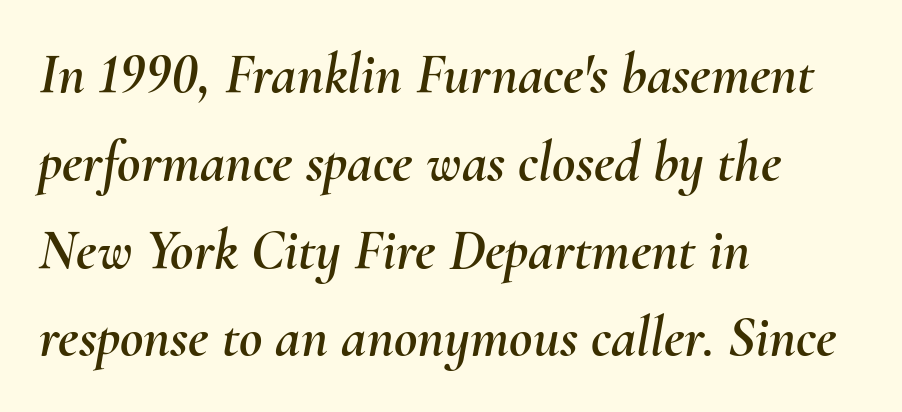
{"italic": "yes", "lean": "right", "slant_degrees": 10, "width": "normal", "stroke_contrast": "medium", "x_height": "small", "monospaced": "no", "underline": "no", "align": "left", "line_spacing": "normal", "line_spacing_ratio": 1.54, "letter_spacing": "normal", "letter_spacing_em": 0.0, "glyph_px": 57}
